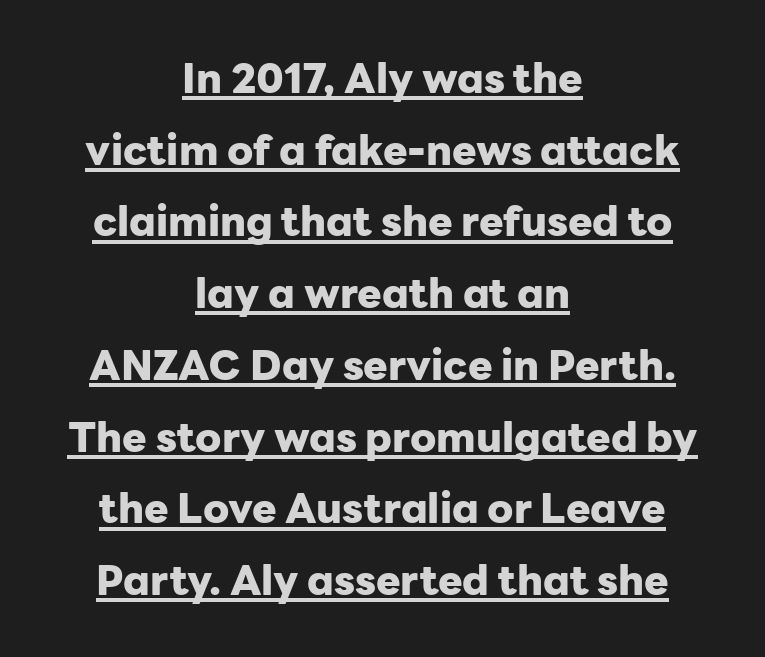
The image shows 41 px heavy sans-serif type, upright; set centered, line spacing 1.75x, normal letter spacing, underlined; low stroke contrast and a medium x-height.
